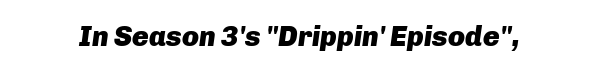
The image shows 28 px heavy type, italic (leaning right); set normal letter spacing, not underlined; low stroke contrast and a medium x-height.
